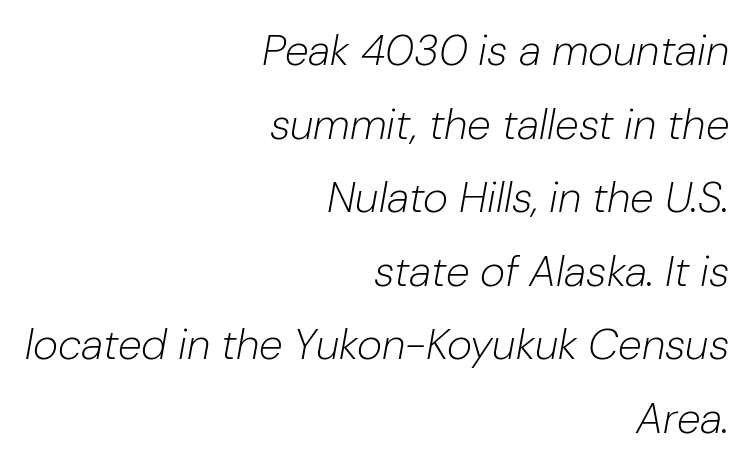
{"italic": "yes", "lean": "right", "slant_degrees": 10, "bold": "no", "weight": "light", "width": "normal", "stroke_contrast": "low", "x_height": "medium", "monospaced": "no", "underline": "no", "align": "right", "line_spacing_ratio": 1.71, "letter_spacing": "normal", "letter_spacing_em": 0.0, "glyph_px": 43}
